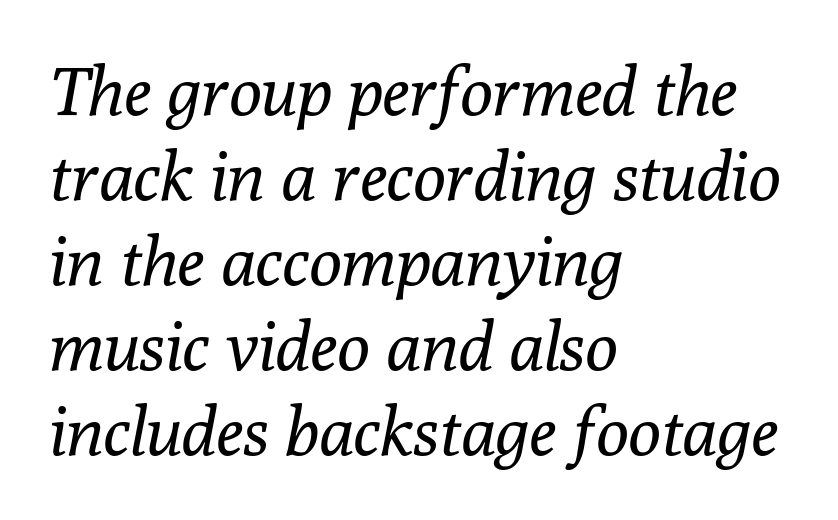
The image shows 68 px regular-weight serif type, italic (leaning right); set left-aligned, normal line spacing (1.25x), normal letter spacing, not underlined; low stroke contrast and a medium x-height.
